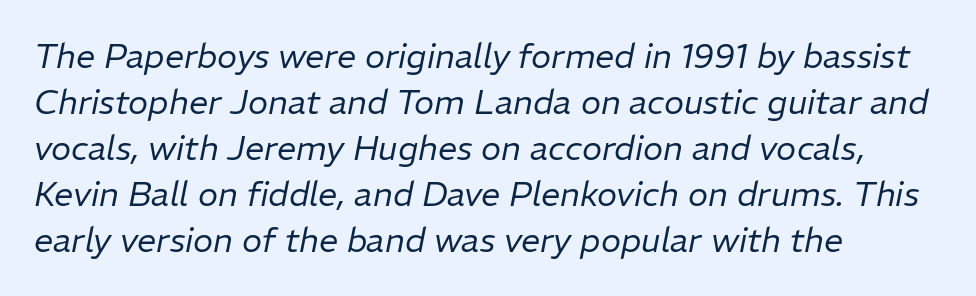
{"italic": "yes", "lean": "right", "slant_degrees": 11, "bold": "no", "weight": "regular", "width": "normal", "stroke_contrast": "low", "x_height": "medium", "monospaced": "no", "underline": "no", "align": "left", "line_spacing": "normal", "line_spacing_ratio": 1.35, "letter_spacing": "normal", "letter_spacing_em": 0.0, "glyph_px": 34}
